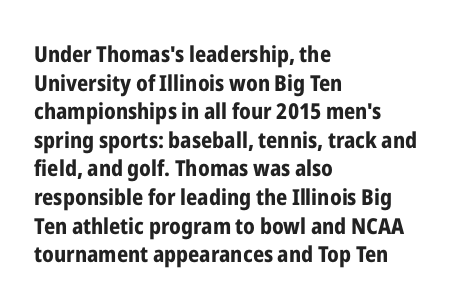
Teacher's note: observe the even left margin — that is flush-left alignment. You can tell it's not italic because the verticals are truly vertical. Words float on clear page, feet unadorned. The letterforms sit shoulder to shoulder at normal distance.
